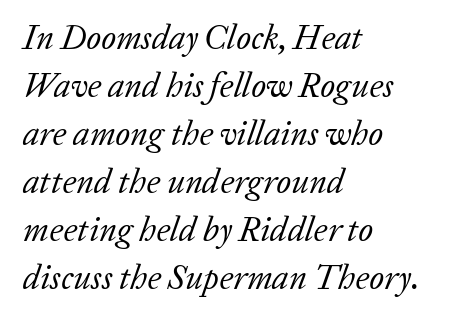
{"serif": "yes", "italic": "yes", "lean": "right", "slant_degrees": 20, "bold": "no", "weight": "regular", "width": "normal", "stroke_contrast": "low", "x_height": "medium", "monospaced": "no", "underline": "no", "align": "left", "line_spacing": "normal", "line_spacing_ratio": 1.41, "letter_spacing": "normal", "letter_spacing_em": 0.0, "glyph_px": 34}
